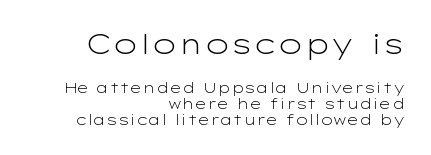
Q: Is the text bold? A: No.
Q: Is the text italic (slanted)? A: No, it is upright.
Q: Is the typeface a serif or a sans-serif typeface? A: Sans-serif.
Q: Is the text underlined? A: No.
Q: How is the paragraph aligned? A: Right-aligned.
Q: Is the spacing between letters normal or unusually wide? A: Normal.
Q: Is the spacing between lines tight, normal or loose? A: Tight.
Q: Which block of text is set in a larger size, the first (top) or the second (bottom)? A: The first (top) one.
Q: Width (condensed, normal, or wide)? A: Wide.
Q: Stroke contrast? A: Low.
Q: x-height? A: Medium.
Q: Monospaced? A: No.
